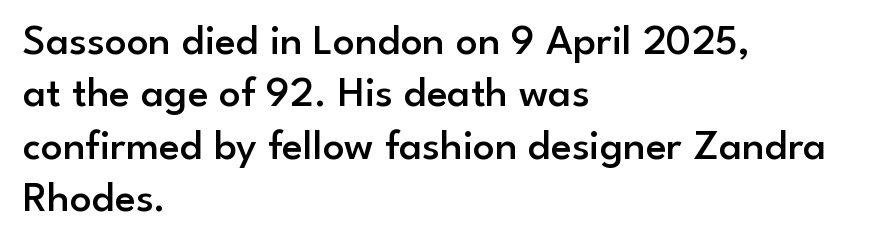
Q: Is the text bold? A: Semi-bold.
Q: Is the text italic (slanted)? A: No, it is upright.
Q: Is the typeface a serif or a sans-serif typeface? A: Sans-serif.
Q: Is the text underlined? A: No.
Q: How is the paragraph aligned? A: Left-aligned.
Q: Is the spacing between letters normal or unusually wide? A: Normal.
Q: Width (condensed, normal, or wide)? A: Normal.
Q: Stroke contrast? A: Low.
Q: x-height? A: Small.
Q: Monospaced? A: No.
